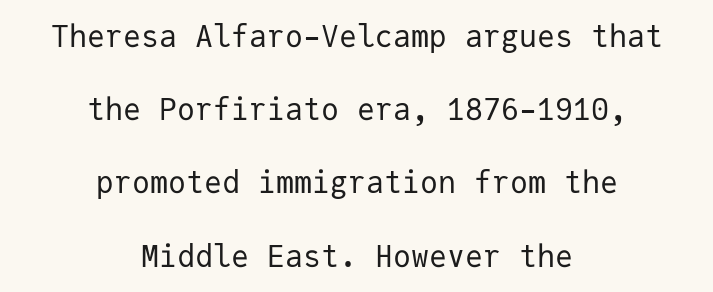
{"serif": "no", "italic": "no", "bold": "no", "weight": "regular", "width": "normal", "stroke_contrast": "low", "x_height": "medium", "monospaced": "yes", "underline": "no", "align": "center", "line_spacing": "loose", "line_spacing_ratio": 2.44, "letter_spacing": "normal", "letter_spacing_em": 0.0, "glyph_px": 30}
